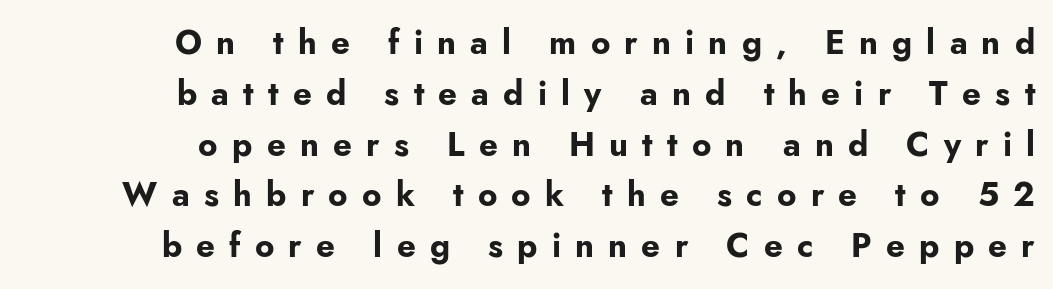
The image shows 33 px bold sans-serif type, upright; set right-aligned, normal line spacing (1.54x), unusually wide letter spacing (+0.43 em), not underlined; low stroke contrast and a small x-height.
